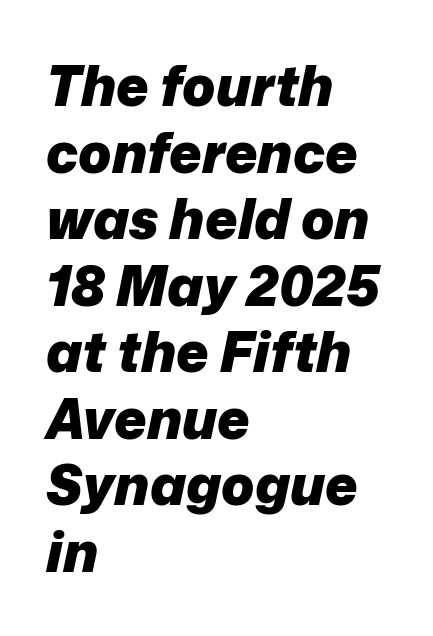
{"italic": "yes", "lean": "right", "slant_degrees": 12, "bold": "yes", "weight": "heavy", "width": "normal", "stroke_contrast": "low", "x_height": "medium", "monospaced": "no", "underline": "no", "align": "left", "line_spacing_ratio": 1.21, "letter_spacing": "normal", "letter_spacing_em": 0.0, "glyph_px": 55}
